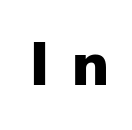
{"serif": "no", "italic": "no", "bold": "yes", "weight": "heavy", "width": "normal", "stroke_contrast": "low", "x_height": "medium", "monospaced": "no", "underline": "no", "letter_spacing": "wide", "letter_spacing_em": 0.37, "glyph_px": 61}
